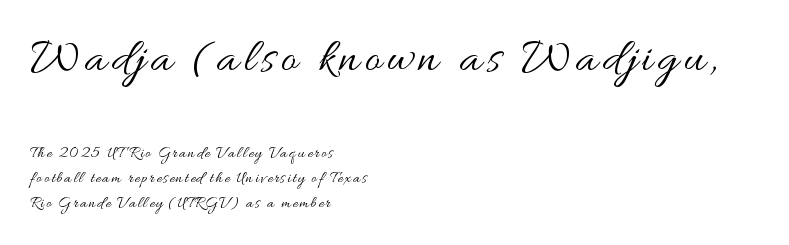
Q: Is the text bold? A: No.
Q: Is the text italic (slanted)? A: Yes.
Q: Is the text underlined? A: No.
Q: How is the paragraph aligned? A: Left-aligned.
Q: Is the spacing between lines tight, normal or loose? A: Normal.
Q: Which block of text is set in a larger size, the first (top) or the second (bottom)? A: The first (top) one.
Q: Width (condensed, normal, or wide)? A: Wide.
Q: Stroke contrast? A: Medium.
Q: x-height? A: Small.
Q: Monospaced? A: No.
